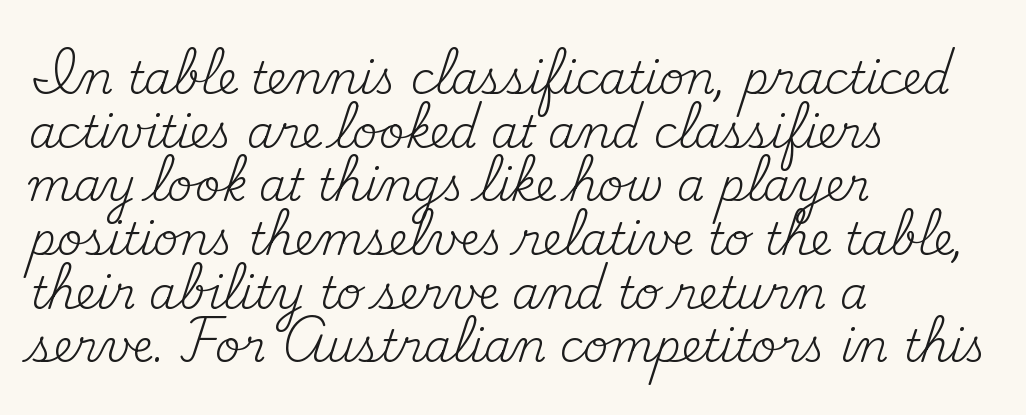
Q: Is the text bold? A: No.
Q: Is the text italic (slanted)? A: Yes.
Q: Is the typeface a serif or a sans-serif typeface? A: Serif.
Q: Is the text underlined? A: No.
Q: How is the paragraph aligned? A: Left-aligned.
Q: Is the spacing between letters normal or unusually wide? A: Normal.
Q: Width (condensed, normal, or wide)? A: Normal.
Q: Stroke contrast? A: Medium.
Q: x-height? A: Small.
Q: Monospaced? A: No.
